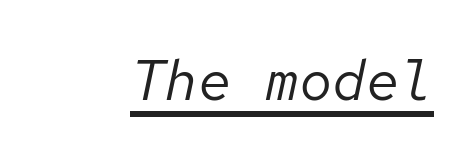
Q: Is the text bold? A: No.
Q: Is the text italic (slanted)? A: Yes, it leans right by about 12 degrees.
Q: Is the text underlined? A: Yes.
Q: Is the spacing between letters normal or unusually wide? A: Normal.
Q: Width (condensed, normal, or wide)? A: Normal.
Q: Stroke contrast? A: Low.
Q: x-height? A: Medium.
Q: Monospaced? A: Yes.
